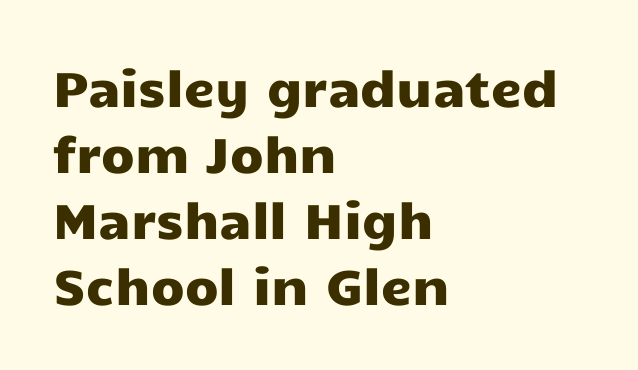
Q: Is the text italic (slanted)? A: No, it is upright.
Q: Is the typeface a serif or a sans-serif typeface? A: Sans-serif.
Q: Is the text underlined? A: No.
Q: How is the paragraph aligned? A: Left-aligned.
Q: Is the spacing between letters normal or unusually wide? A: Normal.
Q: Is the spacing between lines tight, normal or loose? A: Normal.
Q: Width (condensed, normal, or wide)? A: Wide.
Q: Stroke contrast? A: Low.
Q: x-height? A: Medium.
Q: Monospaced? A: No.
